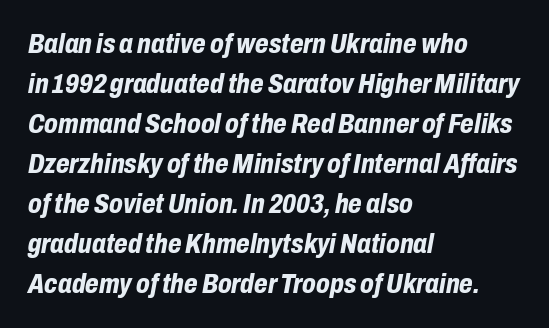
The image shows 28 px bold, condensed type, italic (leaning right); set left-aligned, normal line spacing (1.43x), normal letter spacing, not underlined; low stroke contrast and a medium x-height.
